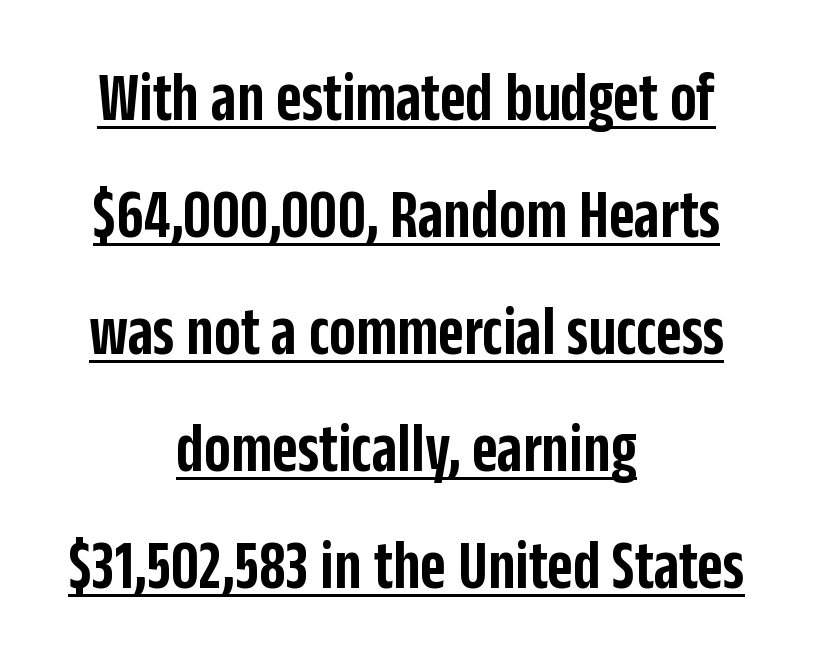
Each word holds together tightly as a unit, with standard inter-letter gaps. What decoration does the sample have? An underline. The face used here is a semibold: visibly heavier than regular, lighter than bold. What kind of face is this? One without serifs — a sans. Spacing verdict: proportional, widths tailored to each character. The block of text has a typical density, with ordinary space between rows.
